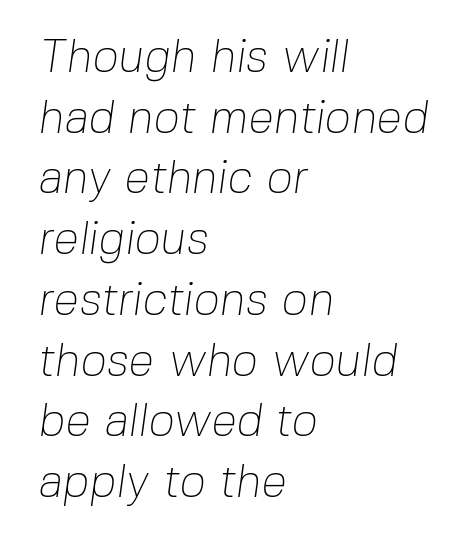
Q: Is the text bold? A: No.
Q: Is the typeface a serif or a sans-serif typeface? A: Sans-serif.
Q: Is the text underlined? A: No.
Q: How is the paragraph aligned? A: Left-aligned.
Q: Is the spacing between letters normal or unusually wide? A: Normal.
Q: Is the spacing between lines tight, normal or loose? A: Normal.
Q: Width (condensed, normal, or wide)? A: Normal.
Q: Stroke contrast? A: Low.
Q: x-height? A: Medium.
Q: Monospaced? A: No.
